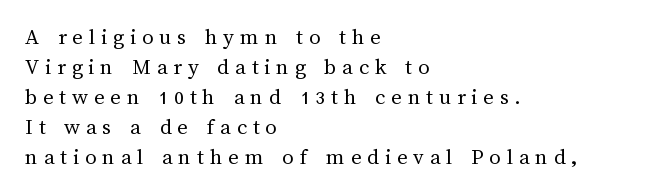
The image shows 23 px text type, upright; set left-aligned, normal line spacing (1.3x), unusually wide letter spacing (+0.25 em), not underlined.
